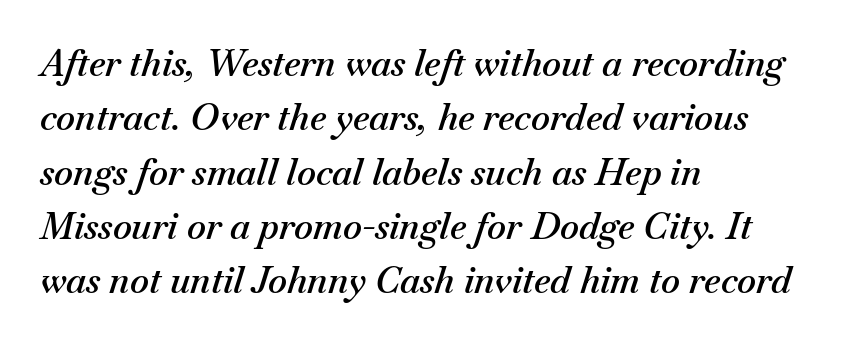
Q: Is the text bold? A: Semi-bold.
Q: Is the text italic (slanted)? A: Yes, it leans right by about 18 degrees.
Q: Is the text underlined? A: No.
Q: How is the paragraph aligned? A: Left-aligned.
Q: Is the spacing between letters normal or unusually wide? A: Normal.
Q: Is the spacing between lines tight, normal or loose? A: Normal.
Q: Width (condensed, normal, or wide)? A: Normal.
Q: Stroke contrast? A: Medium.
Q: x-height? A: Small.
Q: Monospaced? A: No.
